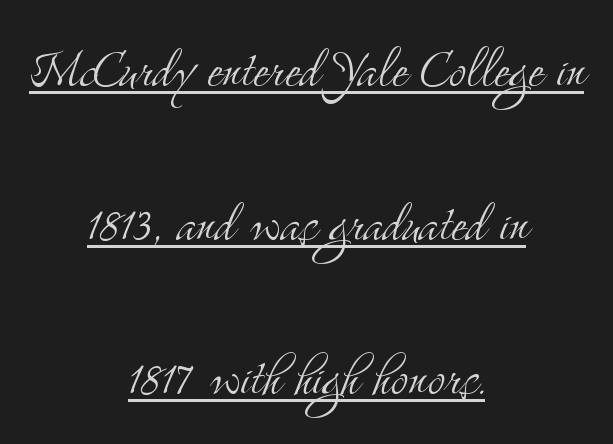
This sample is center-justified, so both line endings float freely. Here the designer chose a conventional face with non-uniform glyph widths. I'd call this a serif setting — the letters wear small feet. The lettering is marked with a stroke running underneath it.
